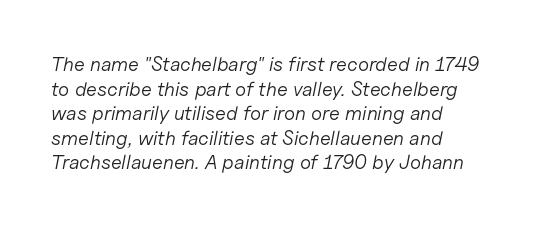
A clean baseline with only descenders dipping below it. The rendering keeps characters at their native spacing. Every character sits at an angle, as italics do. The typesetting does not lean heavy: it is not bold.
